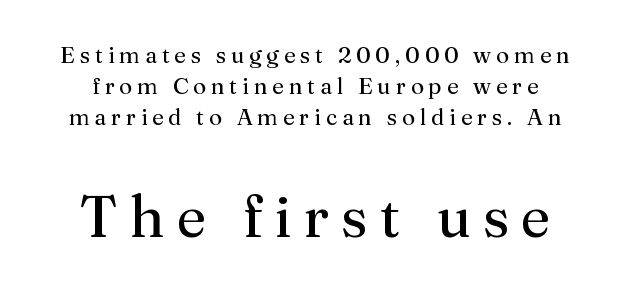
{"serif": "yes", "italic": "no", "bold": "no", "weight": "regular", "width": "normal", "stroke_contrast": "medium", "x_height": "medium", "monospaced": "no", "underline": "no", "line_spacing": "normal", "line_spacing_ratio": 1.35, "letter_spacing": "wide", "letter_spacing_em": 0.21, "larger_block": "second", "size_ratio": 2.52, "glyph_px": 58}
